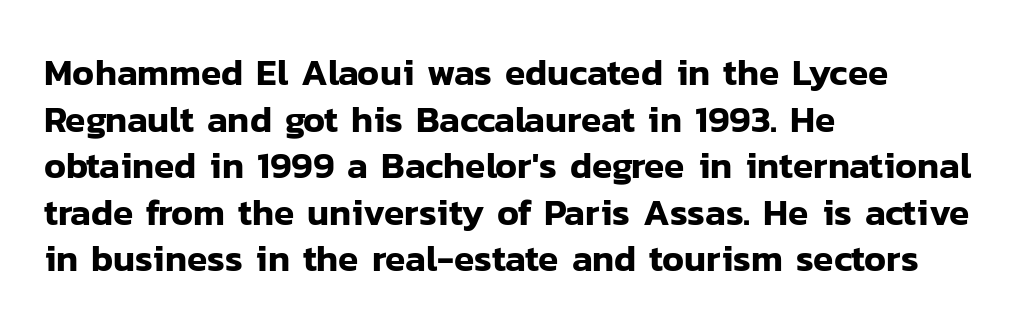
The image shows 37 px sans-serif type, upright; set left-aligned, normal line spacing (1.26x), normal letter spacing, not underlined; low stroke contrast and a medium x-height.
